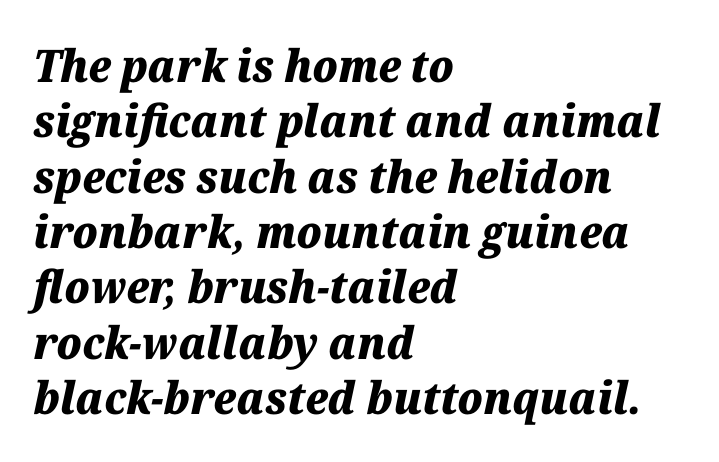
The image shows 45 px heavy type, italic (leaning right); set left-aligned, line spacing 1.23x, normal letter spacing, not underlined; medium stroke contrast and a medium x-height.
